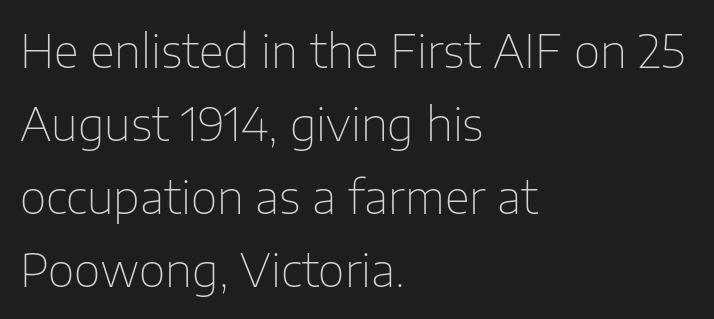
The image shows 46 px thin sans-serif type, upright; set left-aligned, normal line spacing (1.59x), normal letter spacing, not underlined; low stroke contrast and a medium x-height.
